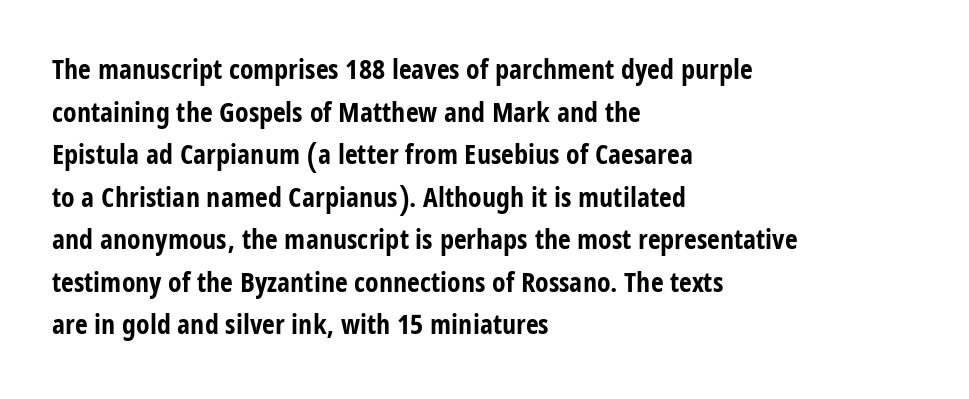
Vertical spacing — default. This sample has the flowing, uneven cadence of proportional lettering. Strong, thick strokes mark this as bold type. Check the space under the baseline: it is left empty. Serifs: no, the terminals of the letterforms are clean.
